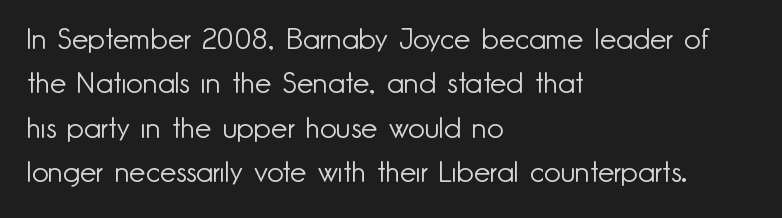
Q: Is the text bold? A: No.
Q: Is the text italic (slanted)? A: No, it is upright.
Q: Is the typeface a serif or a sans-serif typeface? A: Sans-serif.
Q: Is the text underlined? A: No.
Q: How is the paragraph aligned? A: Left-aligned.
Q: Is the spacing between letters normal or unusually wide? A: Normal.
Q: Is the spacing between lines tight, normal or loose? A: Normal.
Q: Width (condensed, normal, or wide)? A: Normal.
Q: Stroke contrast? A: Low.
Q: x-height? A: Small.
Q: Monospaced? A: No.
